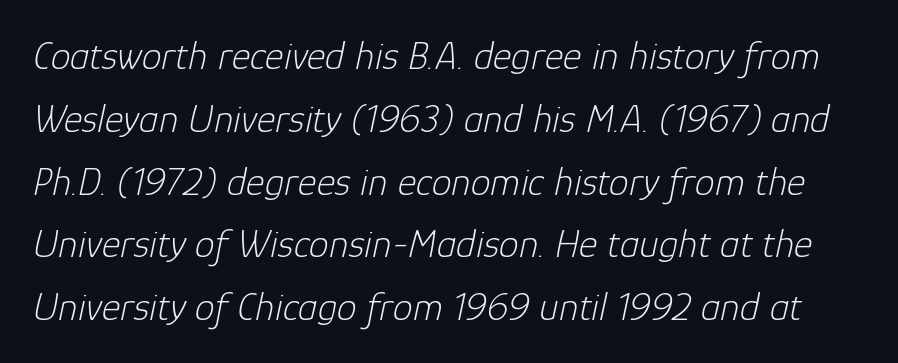
{"italic": "yes", "lean": "right", "slant_degrees": 12, "bold": "no", "weight": "light", "width": "normal", "stroke_contrast": "low", "x_height": "medium", "monospaced": "no", "underline": "no", "line_spacing": "normal", "line_spacing_ratio": 1.57, "letter_spacing": "normal", "letter_spacing_em": 0.0, "glyph_px": 40}
